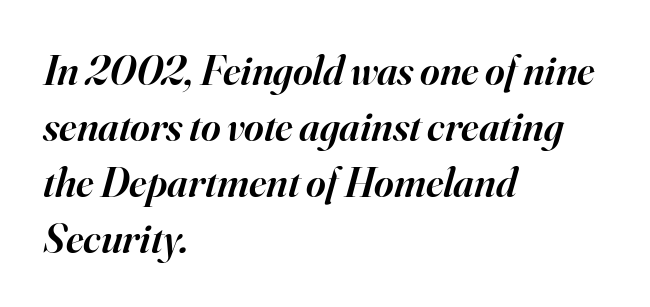
{"serif": "yes", "italic": "yes", "lean": "right", "slant_degrees": 16, "bold": "semi", "weight": "semibold", "width": "normal", "stroke_contrast": "high", "x_height": "small", "monospaced": "no", "underline": "no", "align": "left", "line_spacing": "normal", "line_spacing_ratio": 1.33, "letter_spacing": "normal", "letter_spacing_em": 0.0, "glyph_px": 42}
